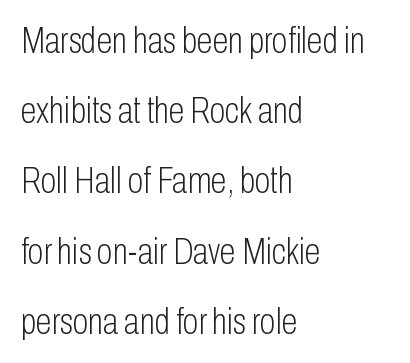
The image shows 36 px light, condensed sans-serif type, upright; set left-aligned, loose line spacing (1.95x), normal letter spacing, not underlined; low stroke contrast and a medium x-height.
